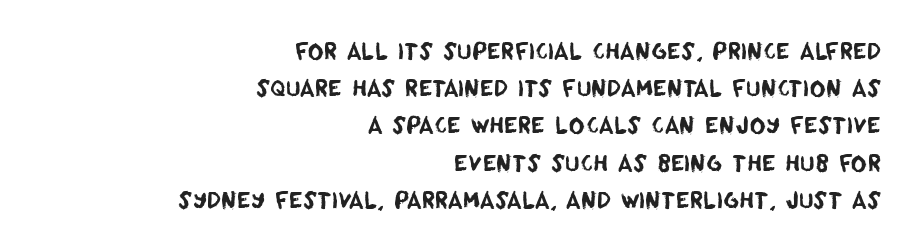
The rendering keeps characters at their native spacing. Whoever set this chose a conventional vertical rhythm. Does the copy run flush right? Yes — the right margin is perfectly even. Descenders are the only things crossing below the line.
